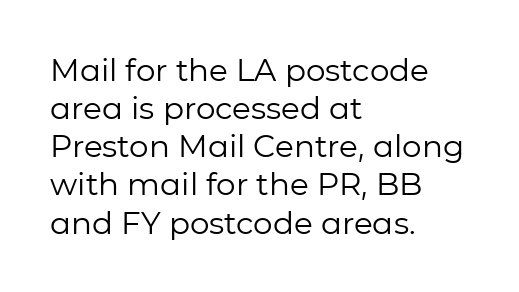
{"serif": "no", "italic": "no", "bold": "no", "weight": "regular", "width": "normal", "stroke_contrast": "low", "x_height": "medium", "monospaced": "no", "underline": "no", "align": "left", "line_spacing_ratio": 1.23, "letter_spacing": "normal", "letter_spacing_em": 0.0, "glyph_px": 31}
